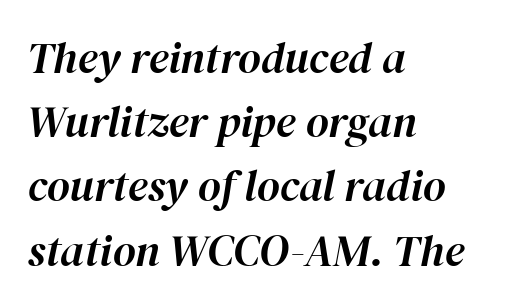
{"italic": "yes", "lean": "right", "slant_degrees": 12, "width": "normal", "stroke_contrast": "high", "x_height": "medium", "monospaced": "no", "underline": "no", "align": "left", "line_spacing": "normal", "line_spacing_ratio": 1.46, "letter_spacing": "normal", "letter_spacing_em": 0.0, "glyph_px": 44}
